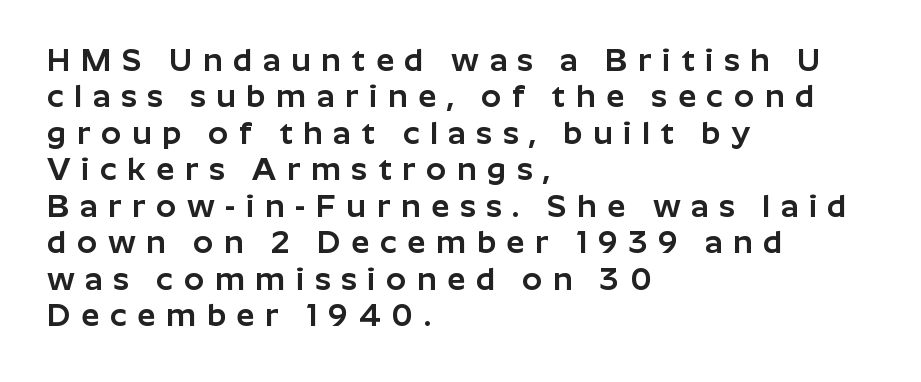
The image shows 32 px sans-serif type, upright; set left-aligned, tight line spacing (1.14x), unusually wide letter spacing (+0.33 em), not underlined; low stroke contrast and a medium x-height.
